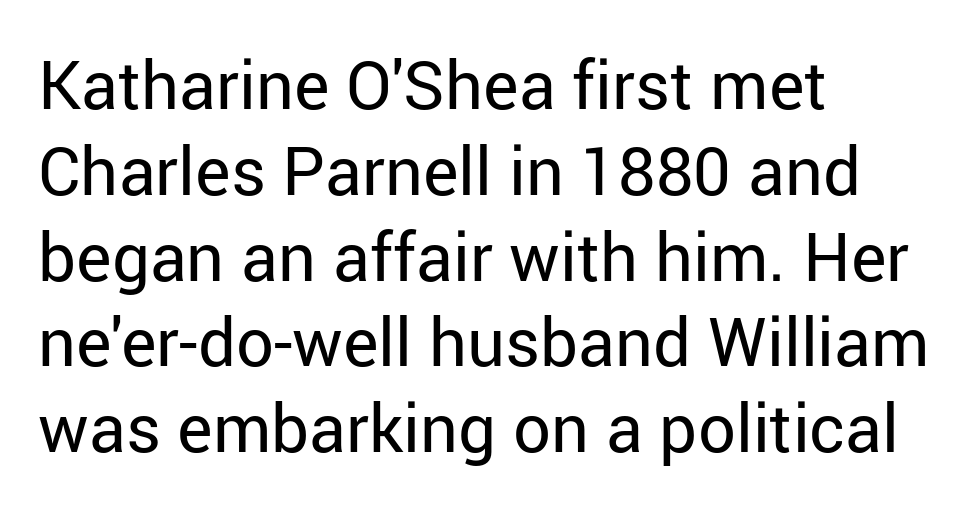
The image shows 67 px regular-weight sans-serif type, upright; set left-aligned, normal line spacing (1.28x), normal letter spacing, not underlined; low stroke contrast and a medium x-height.
